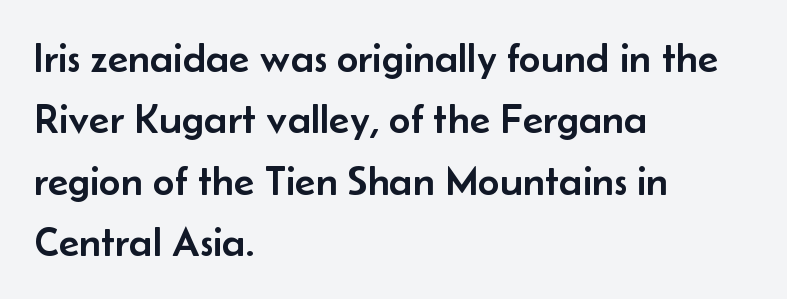
Q: Is the text italic (slanted)? A: No, it is upright.
Q: Is the typeface a serif or a sans-serif typeface? A: Sans-serif.
Q: Is the text underlined? A: No.
Q: How is the paragraph aligned? A: Left-aligned.
Q: Is the spacing between letters normal or unusually wide? A: Normal.
Q: Is the spacing between lines tight, normal or loose? A: Normal.
Q: Width (condensed, normal, or wide)? A: Normal.
Q: Stroke contrast? A: Low.
Q: x-height? A: Small.
Q: Monospaced? A: No.
